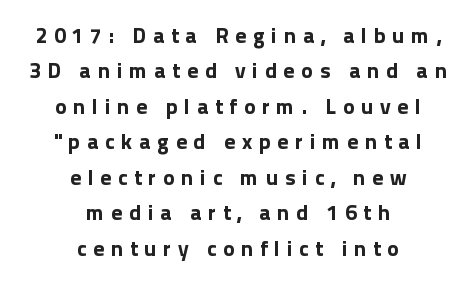
The image shows 22 px text type, upright; set centered, normal line spacing (1.61x), unusually wide letter spacing (+0.3 em), not underlined.
